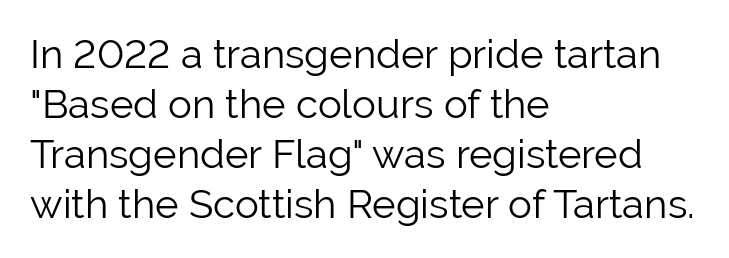
{"serif": "no", "italic": "no", "bold": "no", "weight": "light", "width": "normal", "stroke_contrast": "low", "x_height": "medium", "monospaced": "no", "underline": "no", "align": "left", "line_spacing": "normal", "line_spacing_ratio": 1.25, "letter_spacing": "normal", "letter_spacing_em": 0.0, "glyph_px": 40}
